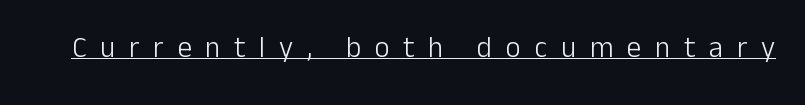
{"serif": "no", "italic": "no", "bold": "no", "weight": "light", "width": "normal", "stroke_contrast": "low", "x_height": "medium", "monospaced": "no", "underline": "yes", "letter_spacing": "wide", "letter_spacing_em": 0.47, "glyph_px": 29}
